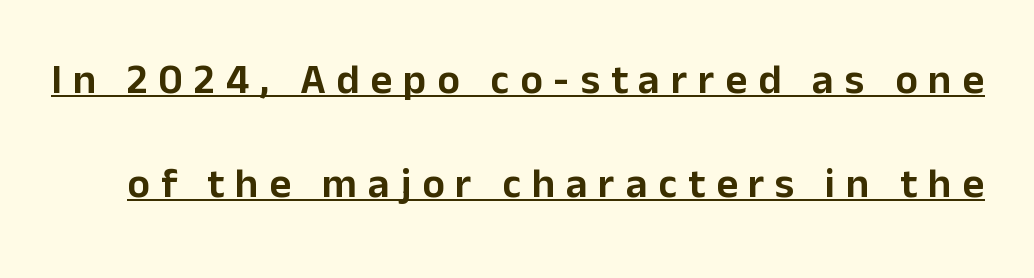
{"serif": "no", "italic": "no", "width": "normal", "stroke_contrast": "low", "x_height": "medium", "monospaced": "no", "underline": "yes", "line_spacing": "loose", "line_spacing_ratio": 2.48, "letter_spacing": "wide", "letter_spacing_em": 0.26, "glyph_px": 42}
